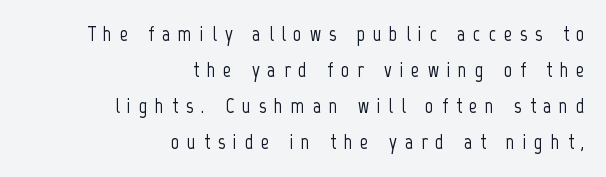
The image shows 21 px text type, upright; set right-aligned, line spacing 1.72x, unusually wide letter spacing (+0.37 em), not underlined.
